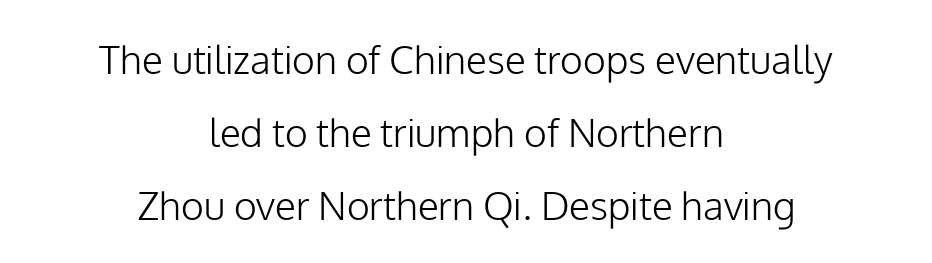
Character widths vary here, with narrow letters taking less room than wide ones. How are the letters spaced? Ordinarily, with no added tracking. It's the straight-up-and-down kind of type. Counters stay open thanks to moderate or lighter strokes. The glyphs in this specimen are sans serif.
